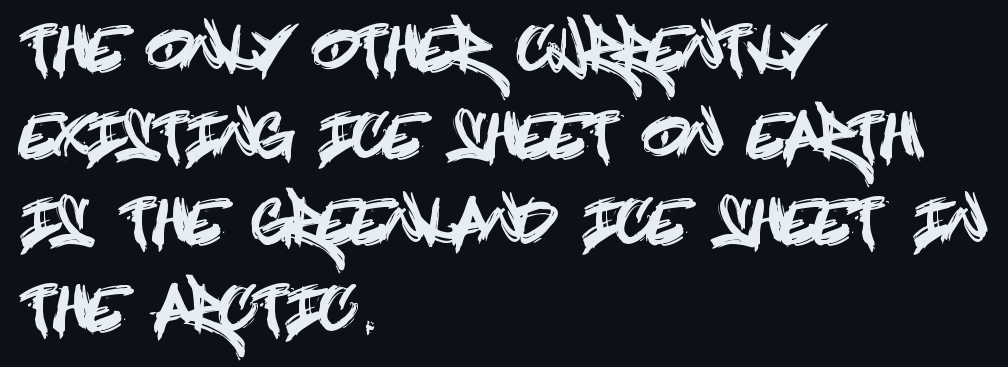
The image shows 59 px condensed sans-serif type; set left-aligned, normal line spacing (1.47x), normal letter spacing, not underlined; a large x-height.
